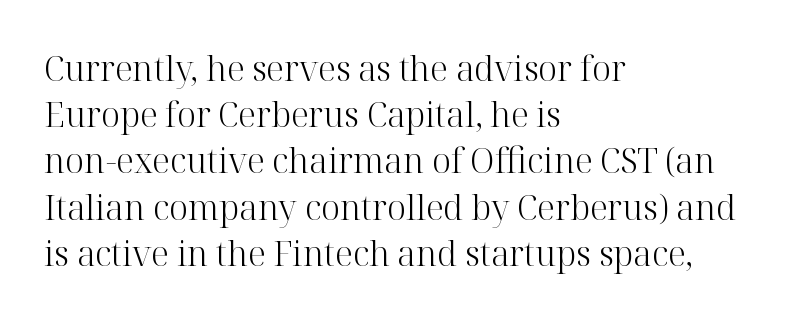
{"serif": "yes", "italic": "no", "bold": "no", "weight": "light", "width": "normal", "stroke_contrast": "high", "x_height": "medium", "monospaced": "no", "underline": "no", "align": "left", "line_spacing": "normal", "line_spacing_ratio": 1.36, "letter_spacing": "normal", "letter_spacing_em": 0.0, "glyph_px": 34}
